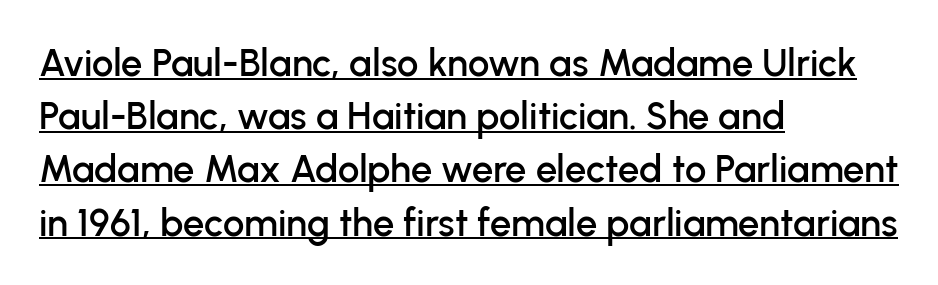
Q: Is the text italic (slanted)? A: No, it is upright.
Q: Is the typeface a serif or a sans-serif typeface? A: Sans-serif.
Q: Is the text underlined? A: Yes.
Q: How is the paragraph aligned? A: Left-aligned.
Q: Is the spacing between letters normal or unusually wide? A: Normal.
Q: Is the spacing between lines tight, normal or loose? A: Normal.
Q: Width (condensed, normal, or wide)? A: Normal.
Q: Stroke contrast? A: Low.
Q: x-height? A: Medium.
Q: Monospaced? A: No.
